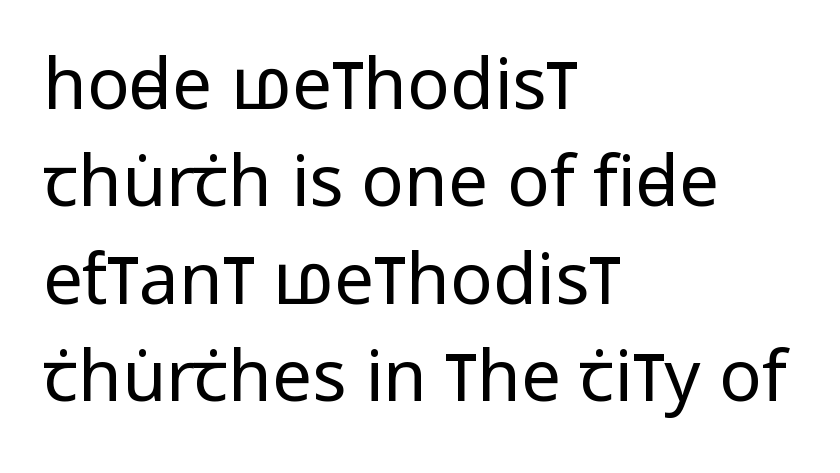
The image shows 71 px regular-weight, condensed sans-serif type, upright; set left-aligned, normal line spacing (1.37x), normal letter spacing, not underlined; low stroke contrast and a large x-height.
